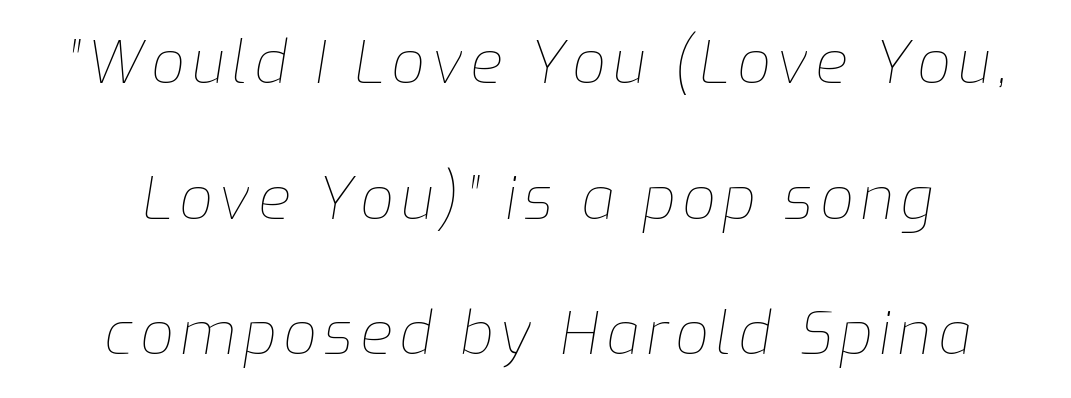
The image shows 59 px thin type, italic (leaning right); set centered, loose line spacing (2.3x), not underlined; low stroke contrast and a medium x-height.
